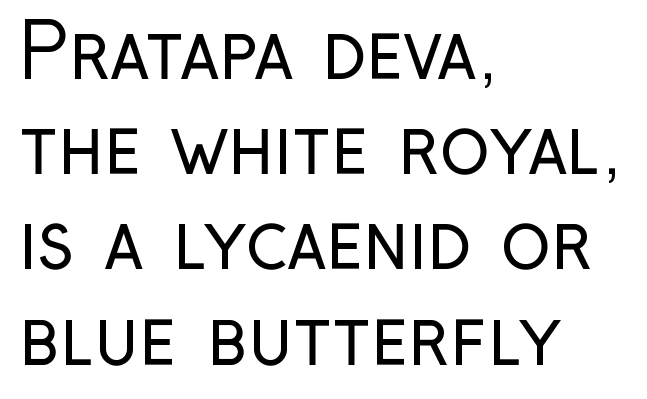
{"serif": "no", "italic": "no", "bold": "no", "weight": "regular", "width": "condensed", "stroke_contrast": "low", "x_height": "medium", "monospaced": "no", "underline": "no", "align": "left", "line_spacing": "normal", "line_spacing_ratio": 1.27, "letter_spacing": "normal", "letter_spacing_em": 0.0, "glyph_px": 75}
